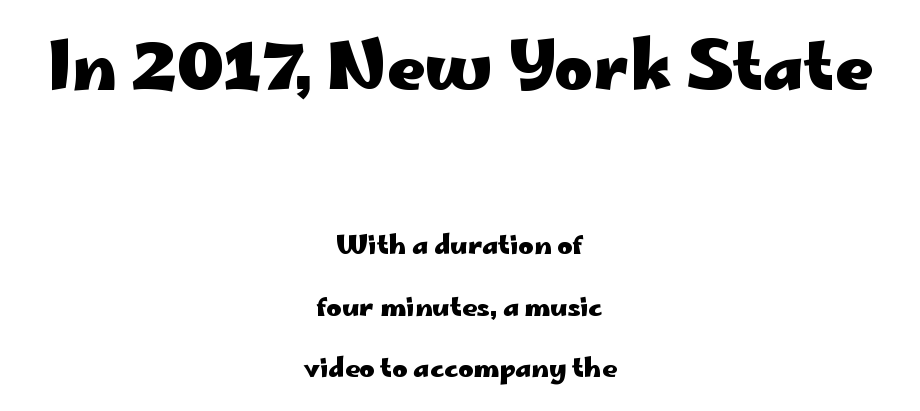
Neither beginnings nor endings align; midpoints do. Has an underline been added? It has not. The more generous point size was reserved for the upper chunk. How heavy is the stroke? Heavy — this is a bold. Observe the ordinary spacing: letters are neighbours, not strangers. The glyphs in this specimen are sans serif.
